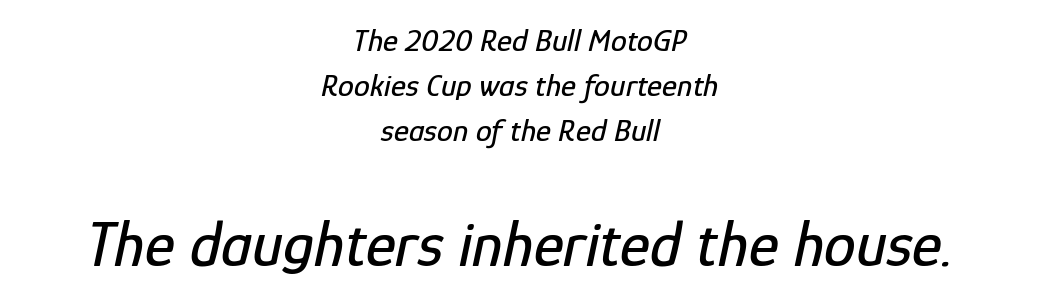
Q: Is the text italic (slanted)? A: Yes, it leans right by about 12 degrees.
Q: Is the text underlined? A: No.
Q: How is the paragraph aligned? A: Centered.
Q: Is the spacing between letters normal or unusually wide? A: Normal.
Q: Is the spacing between lines tight, normal or loose? A: Normal.
Q: Which block of text is set in a larger size, the first (top) or the second (bottom)? A: The second (bottom) one.
Q: Width (condensed, normal, or wide)? A: Condensed.
Q: Stroke contrast? A: Low.
Q: x-height? A: Medium.
Q: Monospaced? A: No.
